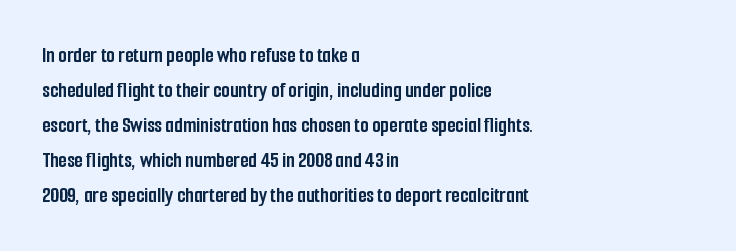
The image shows 22 px bold type, upright; set left-aligned, normal line spacing (1.59x), normal letter spacing, not underlined.
